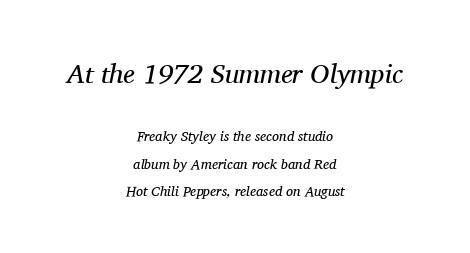
{"italic": "yes", "lean": "right", "slant_degrees": 11, "bold": "no", "underline": "no", "align": "center", "line_spacing": "loose", "line_spacing_ratio": 1.95, "letter_spacing": "normal", "letter_spacing_em": 0.0, "larger_block": "first", "size_ratio": 1.93, "glyph_px": 27}
